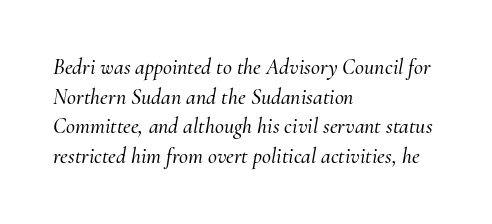
Q: Is the text italic (slanted)? A: Yes, it leans right by about 10 degrees.
Q: Is the text underlined? A: No.
Q: How is the paragraph aligned? A: Left-aligned.
Q: Is the spacing between letters normal or unusually wide? A: Normal.
Q: Is the spacing between lines tight, normal or loose? A: Normal.
